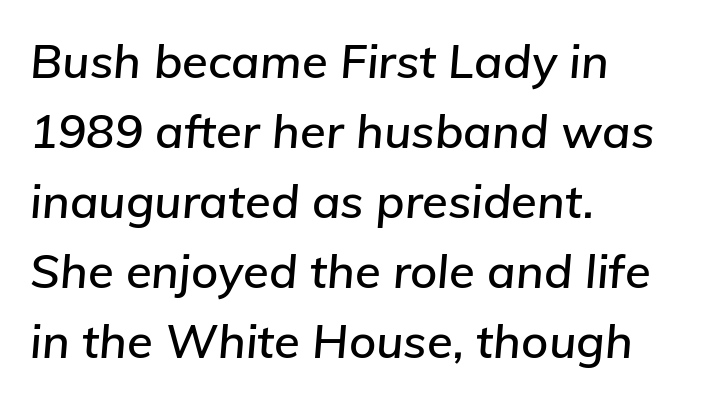
Q: Is the text italic (slanted)? A: Yes, it leans right by about 5 degrees.
Q: Is the text underlined? A: No.
Q: How is the paragraph aligned? A: Left-aligned.
Q: Is the spacing between letters normal or unusually wide? A: Normal.
Q: Is the spacing between lines tight, normal or loose? A: Normal.
Q: Width (condensed, normal, or wide)? A: Normal.
Q: Stroke contrast? A: Low.
Q: x-height? A: Medium.
Q: Monospaced? A: No.
